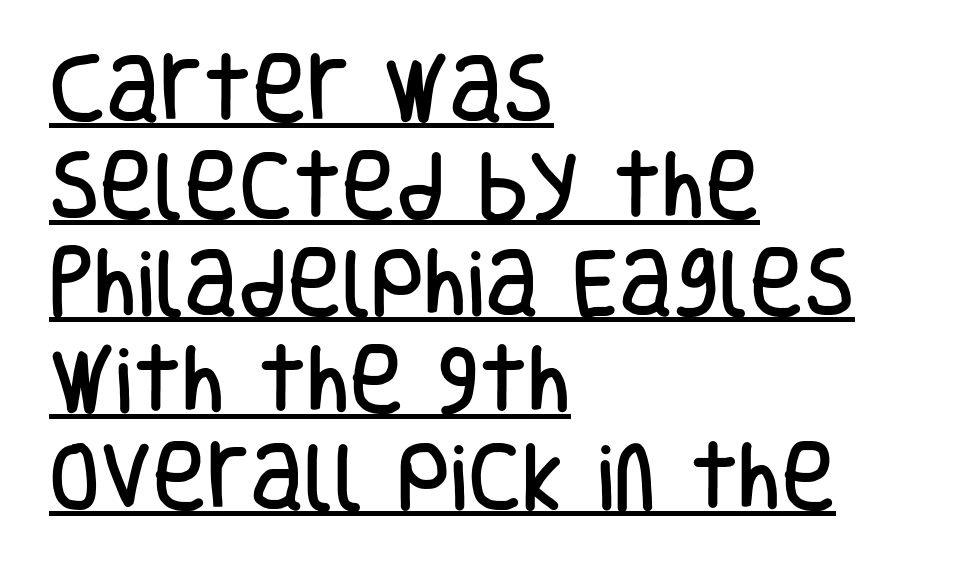
Is this a sans? Yes — the strokes have no serifs. Left-aligned paragraph, ragged on the right. Like a heading marked for emphasis, these lines bear an underscore. You can tell it's not italic because the verticals are truly vertical. These lines are rendered in a variable-pitch font.
